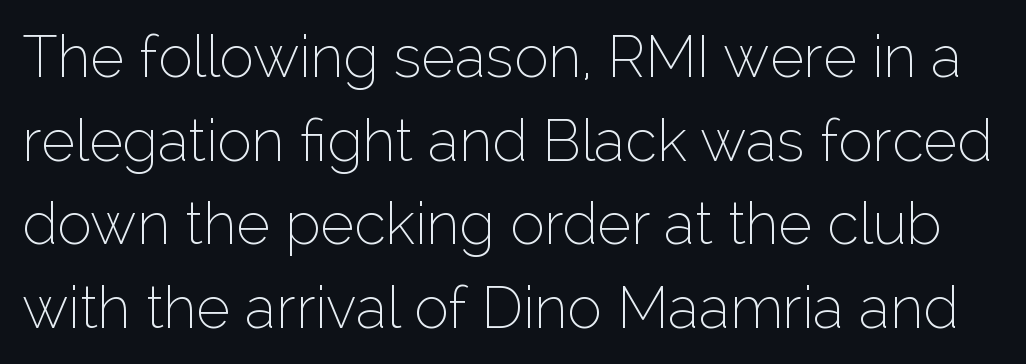
If you measured baseline to baseline, you'd find a middling distance. How are the letters spaced? Ordinarily, with no added tracking. The font sits on the lighter half of the weight spectrum, regular included. Is there any slant? The stems are plumb. Think of a printed novel: that variable character pitch is what you see here. The face used here is a sans, in the tradition of grotesques and geometrics.
